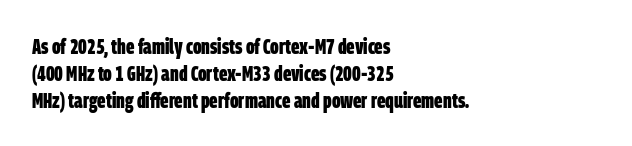
The image shows 22 px bold type; set left-aligned, line spacing 1.23x, normal letter spacing, not underlined.
